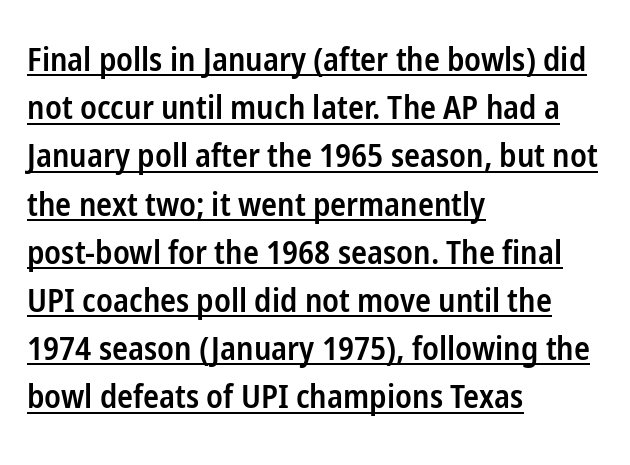
The image shows 33 px semibold, condensed sans-serif type, upright; set left-aligned, normal line spacing (1.46x), normal letter spacing, underlined; low stroke contrast and a medium x-height.
